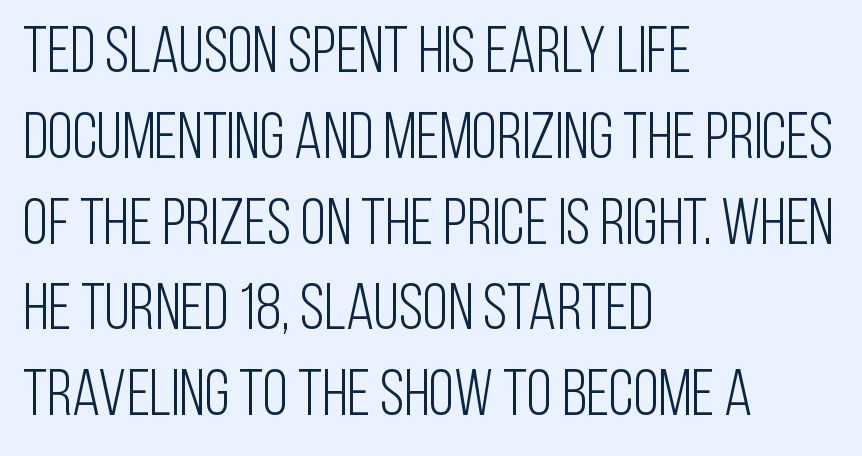
The image shows 65 px light, condensed sans-serif type, upright; set left-aligned, normal line spacing (1.32x), normal letter spacing, not underlined; low stroke contrast and a large x-height.
